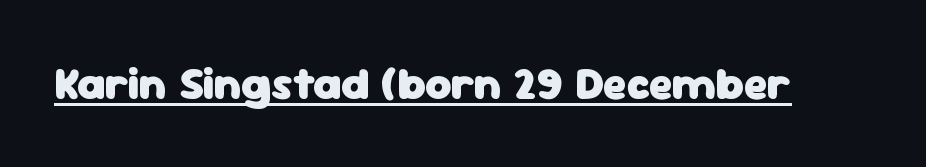
This rendering leaves character spacing at its baseline value. Vertical strokes here are truly vertical. As a designer I'd log this as weight 700, bold. The glyphs in this specimen are sans serif. The face used here is proportionally spaced, like ordinary book or web type.
